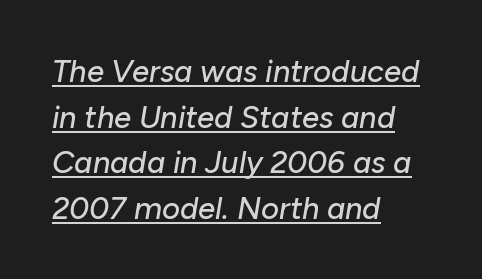
Q: Is the text italic (slanted)? A: Yes, it leans right by about 10 degrees.
Q: Is the text underlined? A: Yes.
Q: How is the paragraph aligned? A: Left-aligned.
Q: Is the spacing between letters normal or unusually wide? A: Normal.
Q: Is the spacing between lines tight, normal or loose? A: Normal.
Q: Width (condensed, normal, or wide)? A: Normal.
Q: Stroke contrast? A: Low.
Q: x-height? A: Medium.
Q: Monospaced? A: No.
